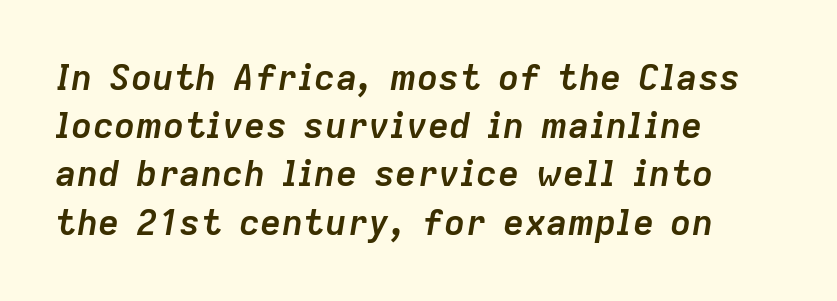
Looking at the ascenders, they clearly lean. These lines are rendered in a variable-pitch font. Underline: absent. The typesetter chose a ragged-right arrangement here. A typesetter would call this leading conventional body-copy spacing. Students, this is bold: see how much ink each stroke carries.
